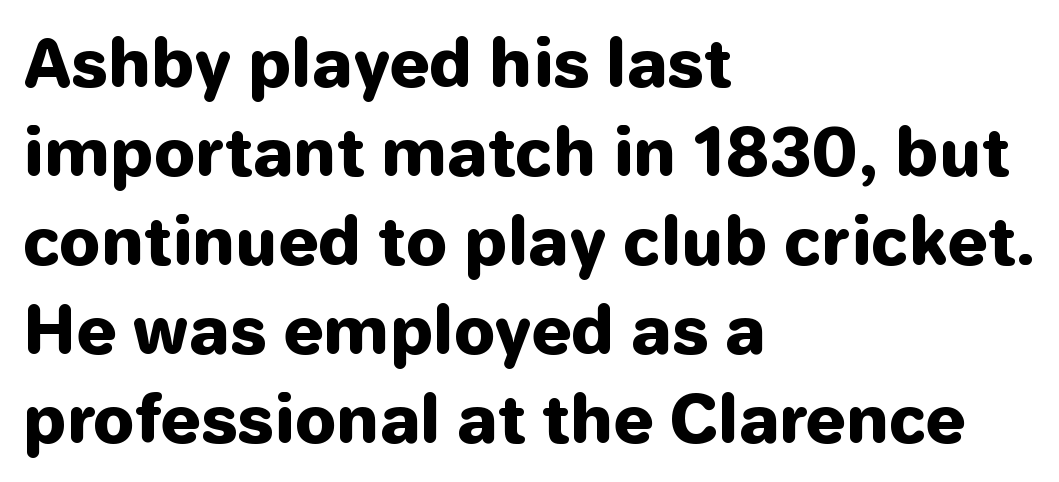
Varying glyph widths throughout — classic text-font behaviour. Nothing unusual about the tracking: characters are spaced as the font intends. Successive baselines arrive at the customary interval. When letters stand straight like this, we call the style roman or upright. The glyphs have the mass of a bold cut. The typesetter chose a ragged-right arrangement here.
